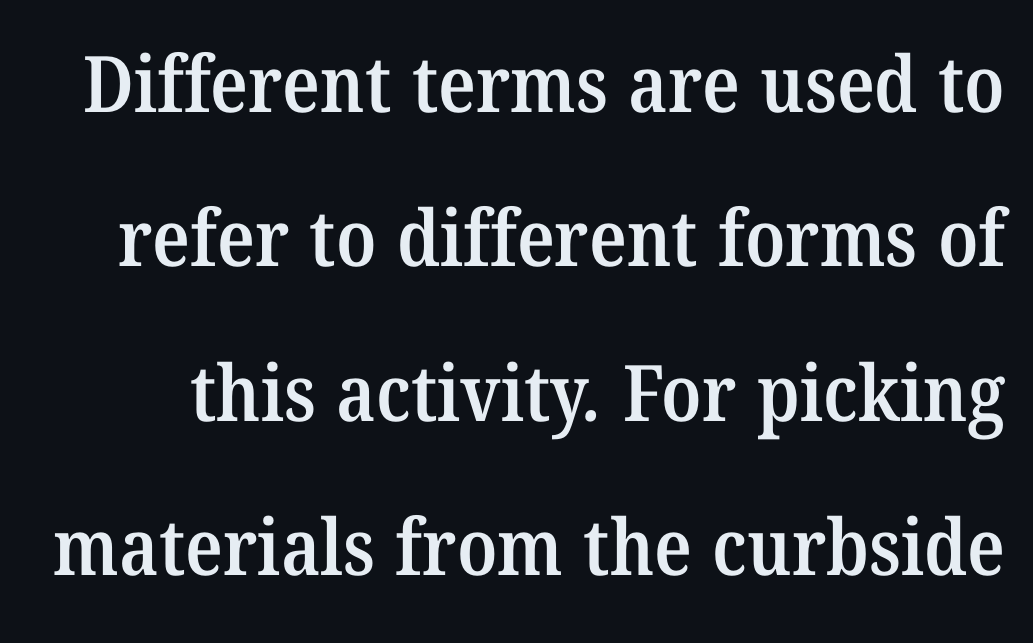
The image shows 78 px semibold serif type; set loose line spacing (1.98x), normal letter spacing, not underlined; medium stroke contrast and a medium x-height.
